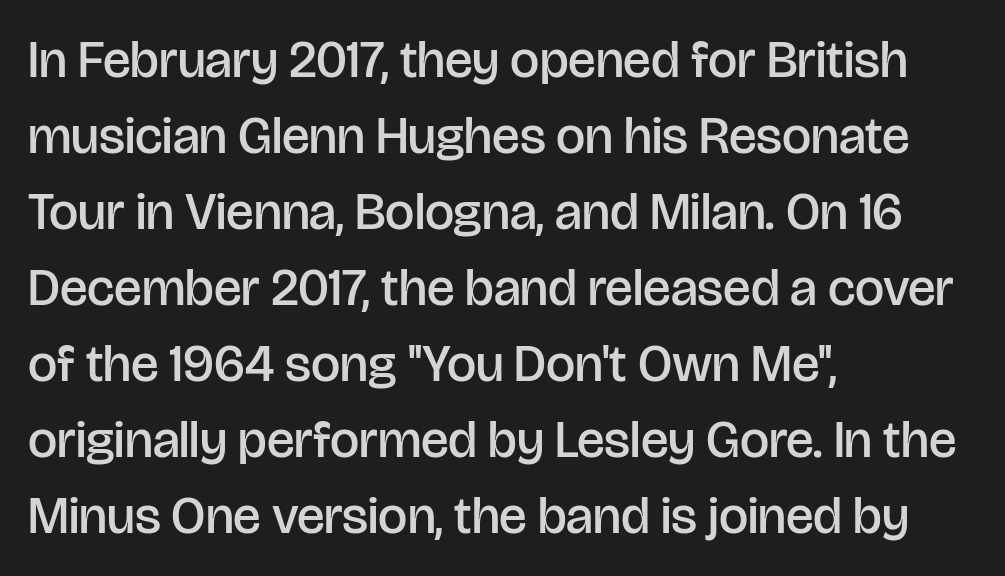
Q: Is the text bold? A: Semi-bold.
Q: Is the text italic (slanted)? A: No, it is upright.
Q: Is the typeface a serif or a sans-serif typeface? A: Sans-serif.
Q: Is the text underlined? A: No.
Q: How is the paragraph aligned? A: Left-aligned.
Q: Is the spacing between letters normal or unusually wide? A: Normal.
Q: Is the spacing between lines tight, normal or loose? A: Normal.
Q: Width (condensed, normal, or wide)? A: Normal.
Q: Stroke contrast? A: Low.
Q: x-height? A: Large.
Q: Monospaced? A: No.
